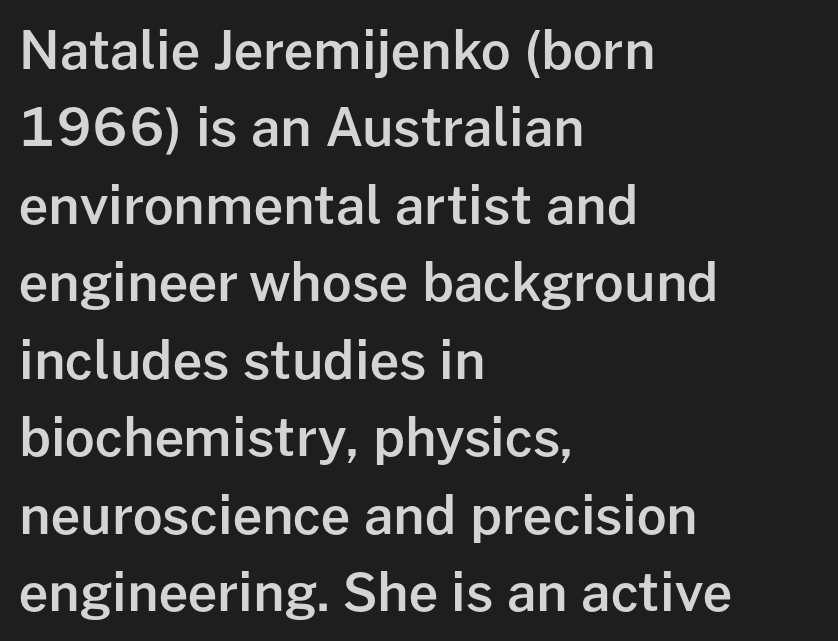
{"serif": "no", "italic": "no", "bold": "semi", "weight": "semibold", "width": "normal", "stroke_contrast": "low", "x_height": "medium", "monospaced": "no", "underline": "no", "align": "left", "line_spacing": "normal", "line_spacing_ratio": 1.49, "letter_spacing": "normal", "letter_spacing_em": 0.0, "glyph_px": 52}
